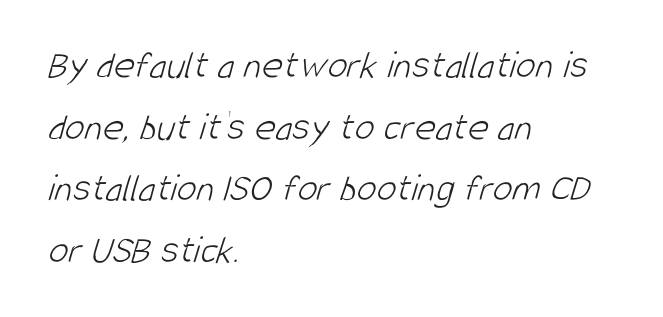
Q: Is the text bold? A: No.
Q: Is the typeface a serif or a sans-serif typeface? A: Sans-serif.
Q: Is the text underlined? A: No.
Q: How is the paragraph aligned? A: Left-aligned.
Q: Is the spacing between letters normal or unusually wide? A: Normal.
Q: Is the spacing between lines tight, normal or loose? A: Normal.
Q: Width (condensed, normal, or wide)? A: Condensed.
Q: Stroke contrast? A: Low.
Q: x-height? A: Large.
Q: Monospaced? A: No.
